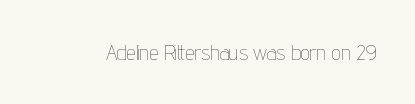
Q: Is the text bold? A: No.
Q: Is the text italic (slanted)? A: No, it is upright.
Q: Is the text underlined? A: No.
Q: Is the spacing between letters normal or unusually wide? A: Normal.
